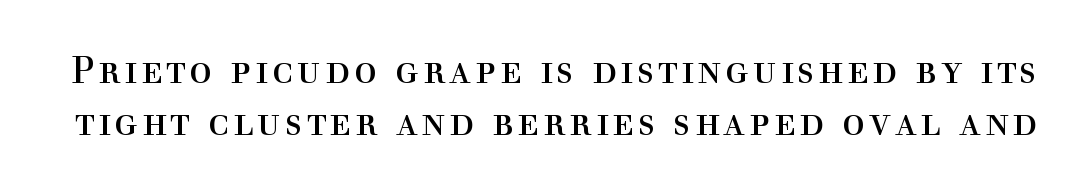
Q: Is the text bold? A: No.
Q: Is the text italic (slanted)? A: No, it is upright.
Q: Is the typeface a serif or a sans-serif typeface? A: Serif.
Q: Is the text underlined? A: No.
Q: Is the spacing between lines tight, normal or loose? A: Normal.
Q: Width (condensed, normal, or wide)? A: Normal.
Q: x-height? A: Medium.
Q: Monospaced? A: No.
